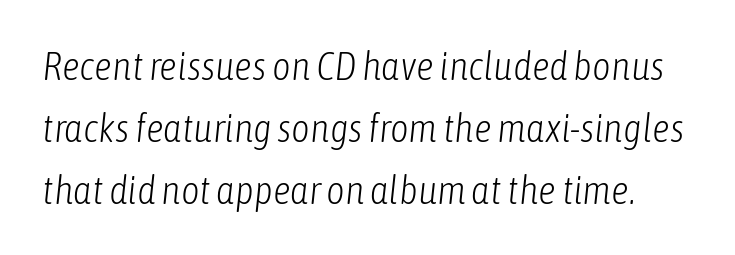
The image shows 40 px light, condensed type, italic (leaning right); set normal line spacing (1.55x), normal letter spacing, not underlined; low stroke contrast and a medium x-height.
